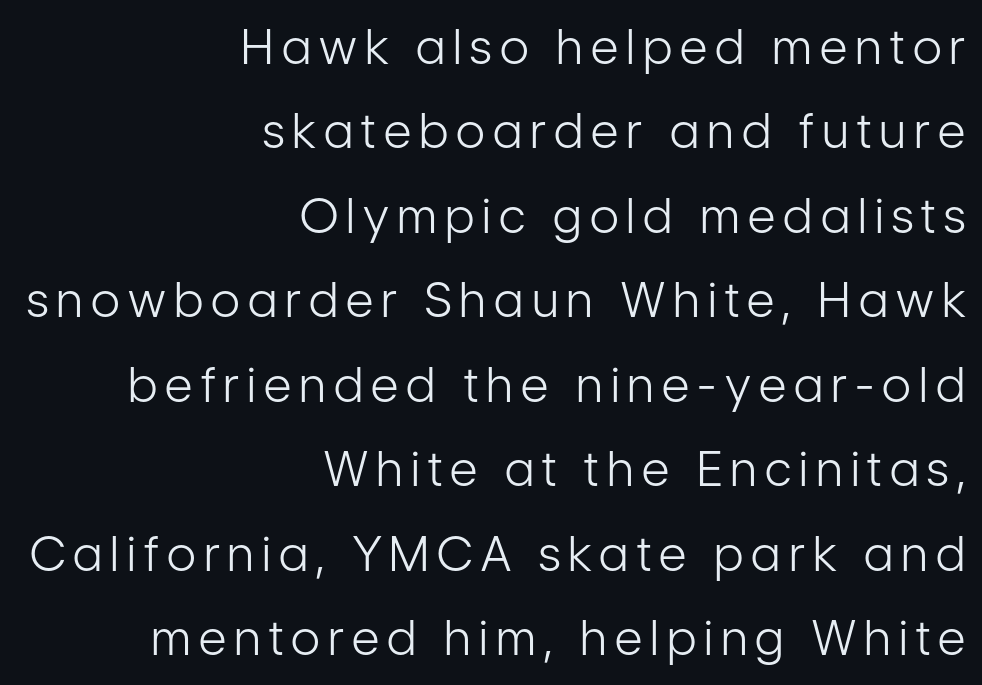
The foot of each line stays bare and open. This reads as an unemphasized weight, regular at the heaviest. Italic: no, the glyphs are upright roman. The typesetter chose a ragged-left arrangement here. You could not count columns in this text — the font is proportionally spaced. No feet cap the strokes, marking this as sans-serif type.
